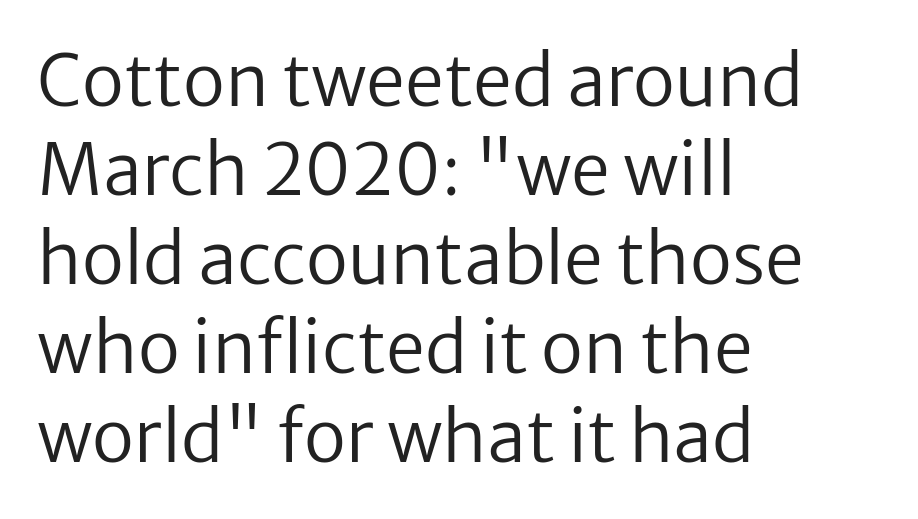
{"serif": "no", "italic": "no", "bold": "no", "weight": "regular", "width": "normal", "stroke_contrast": "low", "x_height": "medium", "monospaced": "no", "underline": "no", "align": "left", "line_spacing": "normal", "line_spacing_ratio": 1.27, "letter_spacing": "normal", "letter_spacing_em": 0.0, "glyph_px": 70}
